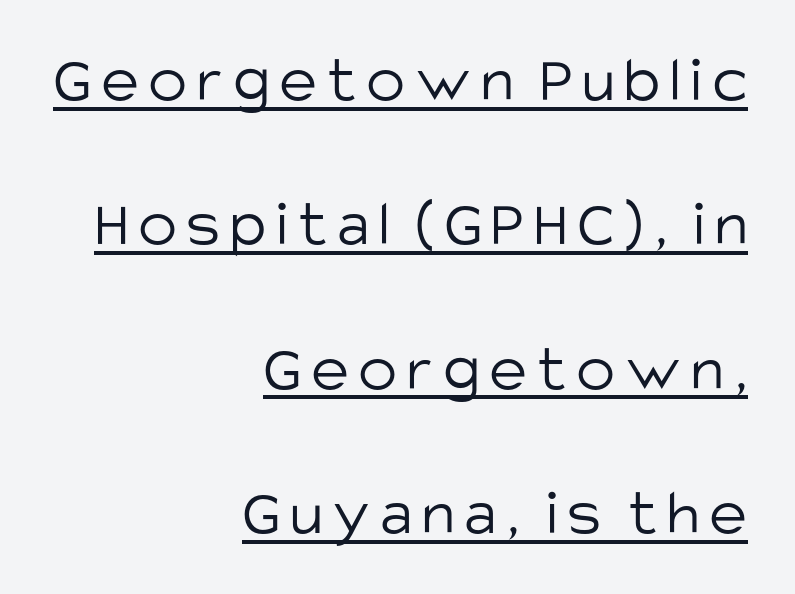
{"serif": "no", "italic": "no", "bold": "no", "weight": "light", "width": "normal", "stroke_contrast": "low", "x_height": "large", "monospaced": "no", "underline": "yes", "align": "right", "line_spacing": "loose", "line_spacing_ratio": 2.22, "glyph_px": 65}
